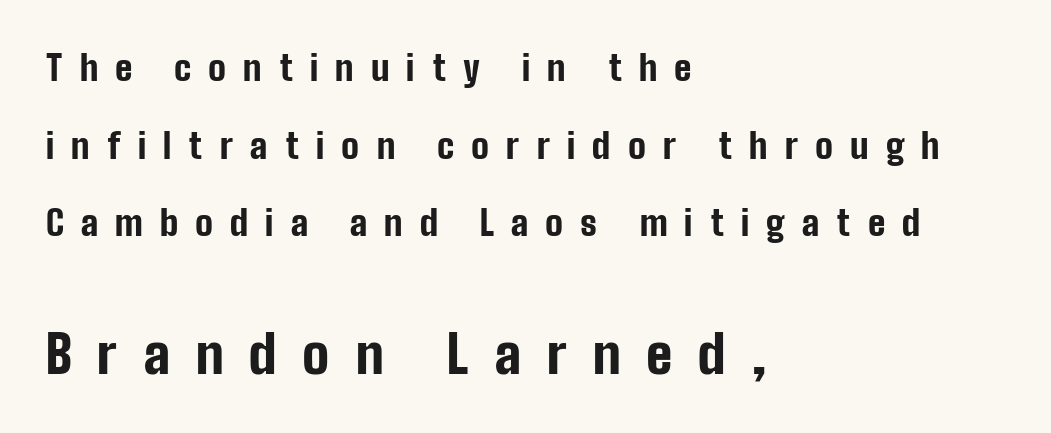
The image shows 53 px bold, condensed sans-serif type, upright; set left-aligned, loose line spacing (2.22x), unusually wide letter spacing (+0.49 em), not underlined; the second (bottom) block is 1.51x larger; low stroke contrast and a medium x-height.
